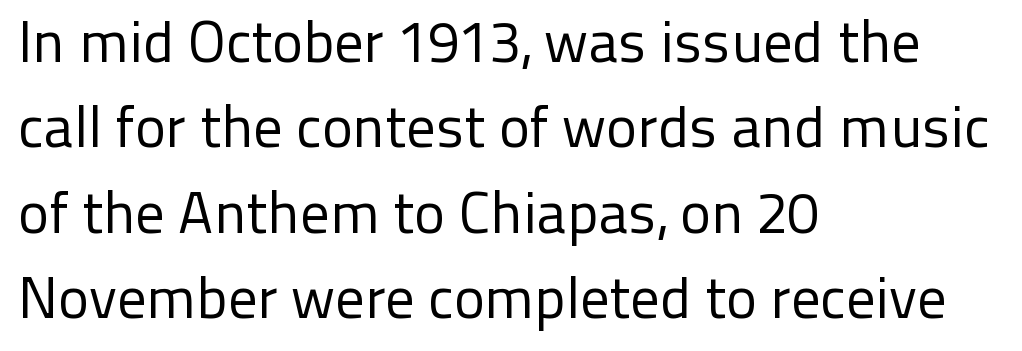
In terms of letterspacing, this is plain default setting. These lines are rendered in a variable-pitch font. The line-height multiplier appears to be the usual default. A sans-serif font was chosen for this passage.
